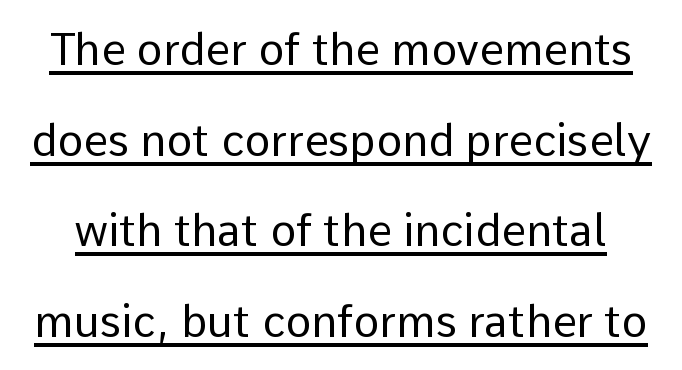
{"serif": "no", "italic": "no", "bold": "no", "weight": "regular", "width": "normal", "stroke_contrast": "low", "x_height": "medium", "monospaced": "no", "underline": "yes", "line_spacing": "loose", "line_spacing_ratio": 2.06, "letter_spacing": "normal", "letter_spacing_em": 0.0, "glyph_px": 44}
